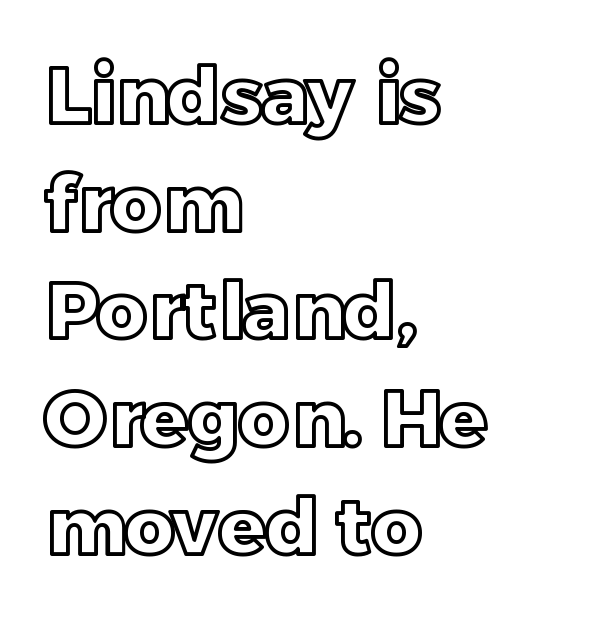
The image shows 78 px text type, upright; set left-aligned, normal line spacing (1.38x), normal letter spacing, not underlined; a large x-height.
